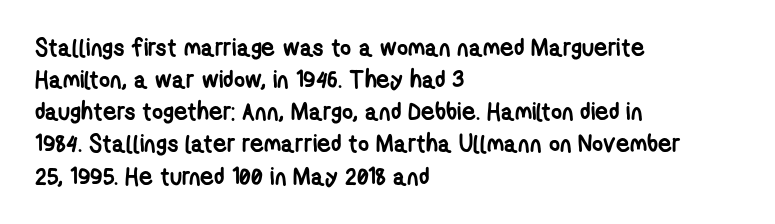
The image shows 24 px bold type; set left-aligned, normal line spacing (1.34x), normal letter spacing, not underlined.
